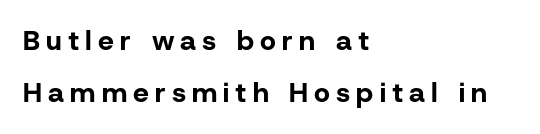
This rendering widens character spacing well past its baseline value. The characters look thick and weighty, a clear bold. Varying glyph widths throughout — classic text-font behaviour. Leftover space on each line is placed entirely after the last word. Posture: straight, roman, zero tilt. Descenders are the only things crossing below the line.
